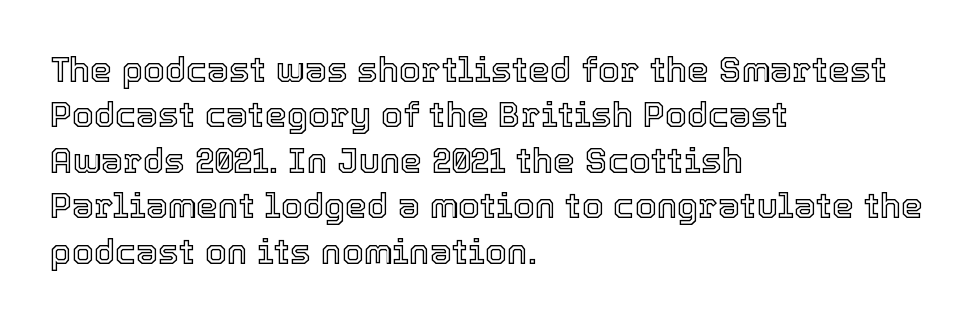
{"italic": "no", "width": "normal", "x_height": "medium", "monospaced": "no", "underline": "no", "align": "left", "line_spacing": "normal", "line_spacing_ratio": 1.3, "letter_spacing": "normal", "letter_spacing_em": 0.0, "glyph_px": 35}
